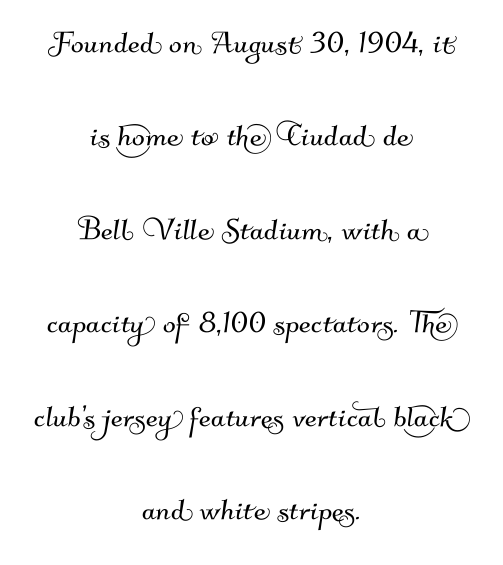
To sum up the face: it is a sans, with no serifs. Check the space under the baseline: it is left empty. Compared with typical paragraphs, the rows here are farther apart. Each line is balanced around a shared central axis.
